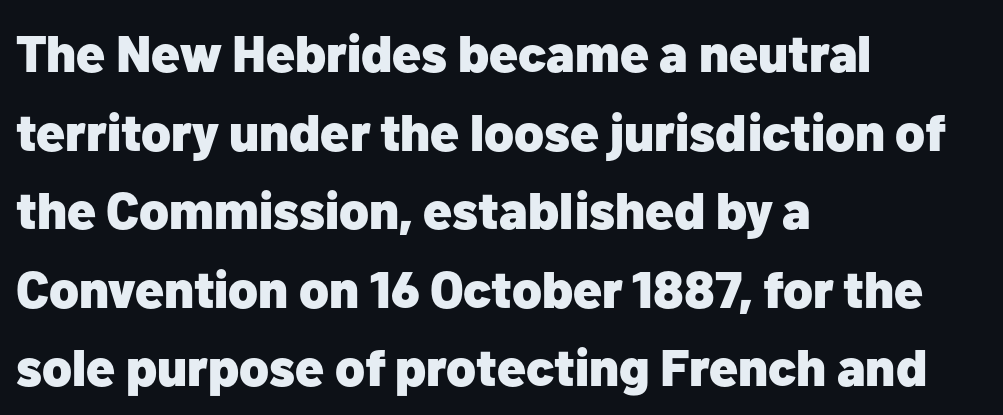
Q: Is the text bold? A: Yes.
Q: Is the text italic (slanted)? A: No, it is upright.
Q: Is the typeface a serif or a sans-serif typeface? A: Sans-serif.
Q: Is the text underlined? A: No.
Q: How is the paragraph aligned? A: Left-aligned.
Q: Is the spacing between letters normal or unusually wide? A: Normal.
Q: Is the spacing between lines tight, normal or loose? A: Normal.
Q: Width (condensed, normal, or wide)? A: Normal.
Q: Stroke contrast? A: Low.
Q: x-height? A: Medium.
Q: Monospaced? A: No.
